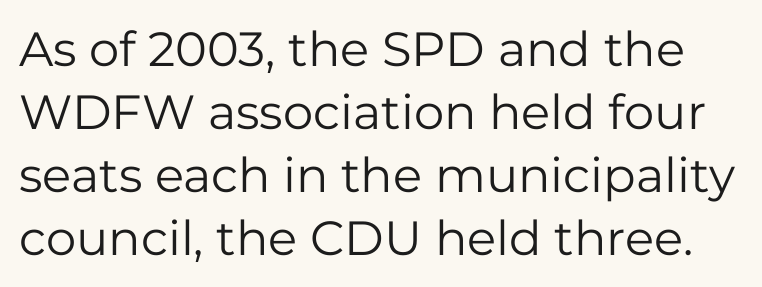
{"serif": "no", "italic": "no", "bold": "no", "weight": "regular", "width": "normal", "stroke_contrast": "low", "x_height": "medium", "monospaced": "no", "underline": "no", "line_spacing": "normal", "line_spacing_ratio": 1.31, "letter_spacing": "normal", "letter_spacing_em": 0.0, "glyph_px": 48}
